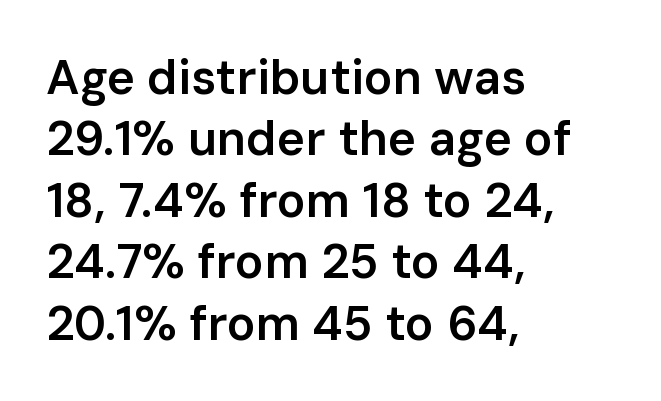
Q: Is the text bold? A: Semi-bold.
Q: Is the text italic (slanted)? A: No, it is upright.
Q: Is the typeface a serif or a sans-serif typeface? A: Sans-serif.
Q: Is the text underlined? A: No.
Q: How is the paragraph aligned? A: Left-aligned.
Q: Is the spacing between letters normal or unusually wide? A: Normal.
Q: Is the spacing between lines tight, normal or loose? A: Normal.
Q: Width (condensed, normal, or wide)? A: Normal.
Q: Stroke contrast? A: Low.
Q: x-height? A: Medium.
Q: Monospaced? A: No.
